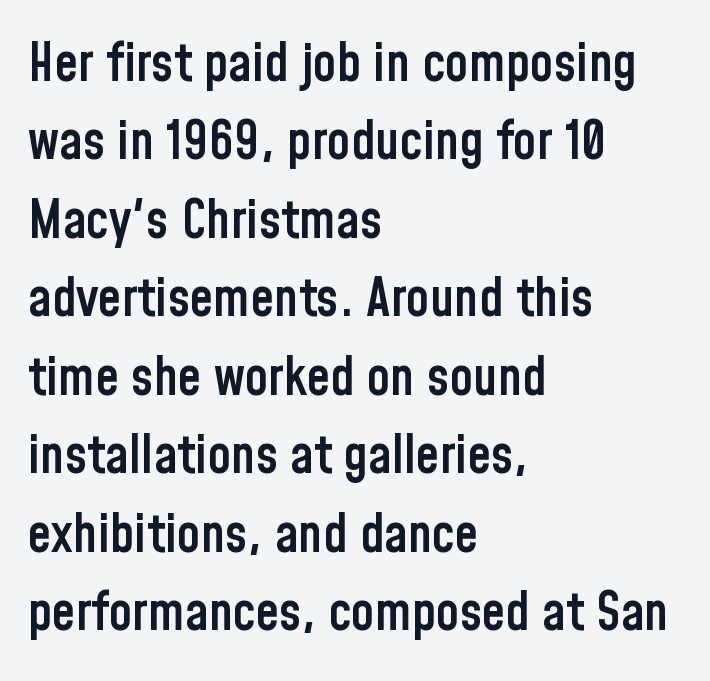
Note the varied advance widths — an 'i' is clearly narrower than an 'm'. The lines sit at an ordinary, default distance from one another. Heft: intermediate — a semibold. The lettering holds an erect, upright posture throughout. Is the block centered? No — it sits flush against the left margin. The rendering shows plain stroke endings on the letterforms — a sans-serif design.
